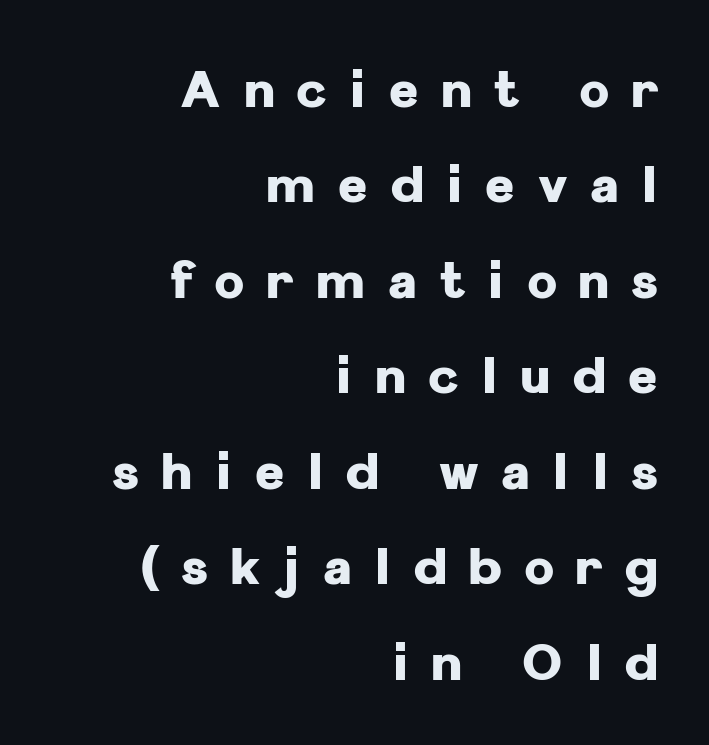
Emphasis by weight is at full strength: bold. To sum up the face: it is a sans, with no serifs. Reading down the column, the eye jumps a long way to each next line. Vertical strokes here are truly vertical.
